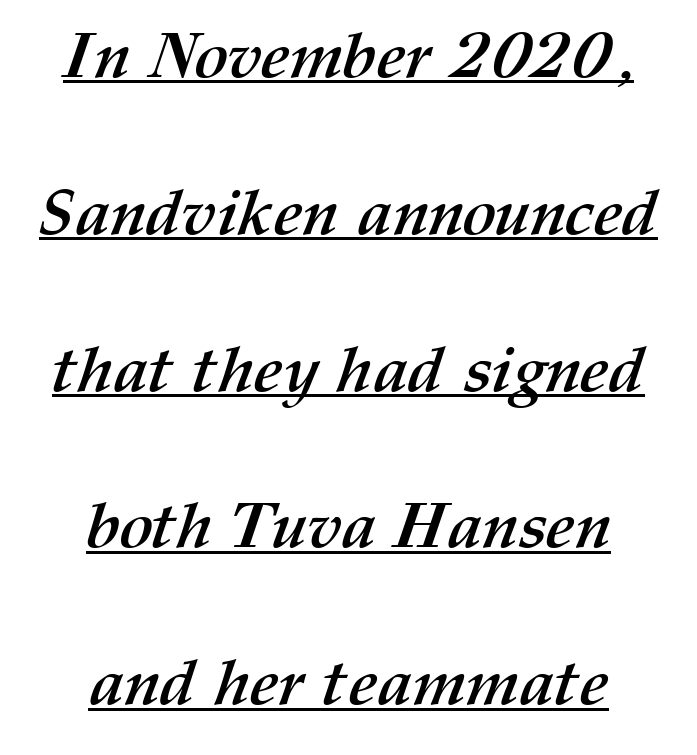
No extra tracking has been applied to these lines. Varying glyph widths throughout — classic text-font behaviour. Horizontal bands of white between lines are thick stripes. Horizontally, the lines are justified to the midpoint only.
